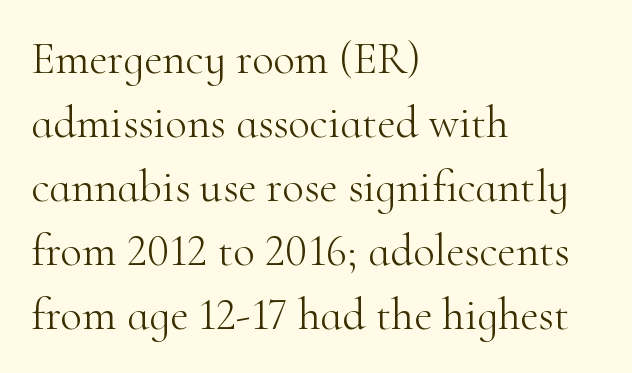
{"serif": "yes", "italic": "no", "bold": "no", "weight": "light", "width": "normal", "stroke_contrast": "high", "x_height": "small", "monospaced": "no", "underline": "no", "align": "left", "line_spacing": "normal", "line_spacing_ratio": 1.42, "letter_spacing": "normal", "letter_spacing_em": 0.0, "glyph_px": 45}
